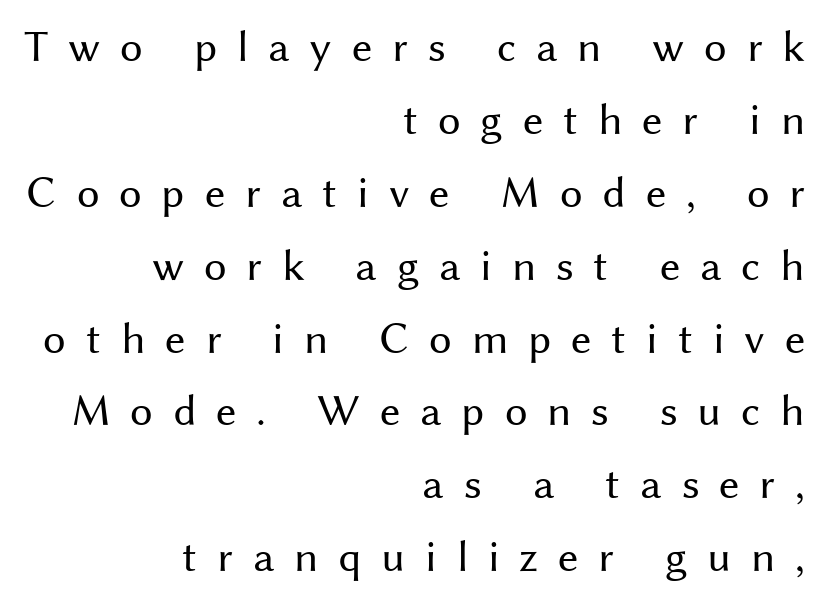
The image shows 45 px regular-weight sans-serif type, upright; set right-aligned, normal line spacing (1.62x), unusually wide letter spacing (+0.44 em), not underlined; medium stroke contrast and a medium x-height.
